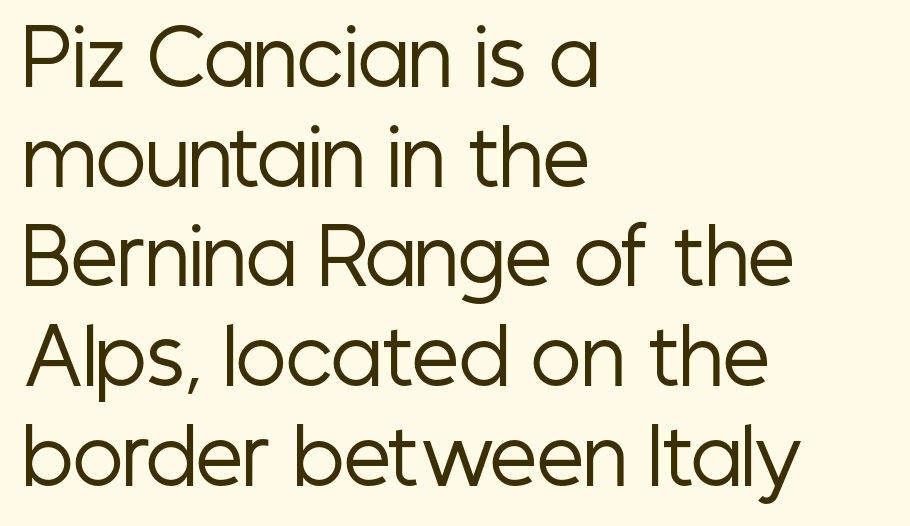
{"serif": "no", "italic": "no", "bold": "no", "weight": "regular", "width": "condensed", "stroke_contrast": "low", "x_height": "medium", "monospaced": "no", "underline": "no", "align": "left", "line_spacing": "normal", "line_spacing_ratio": 1.33, "letter_spacing": "normal", "letter_spacing_em": 0.0, "glyph_px": 75}
